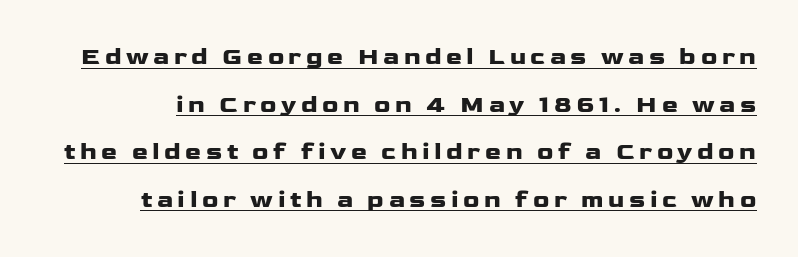
{"italic": "no", "bold": "yes", "underline": "yes", "line_spacing": "loose", "line_spacing_ratio": 1.98, "glyph_px": 24}
